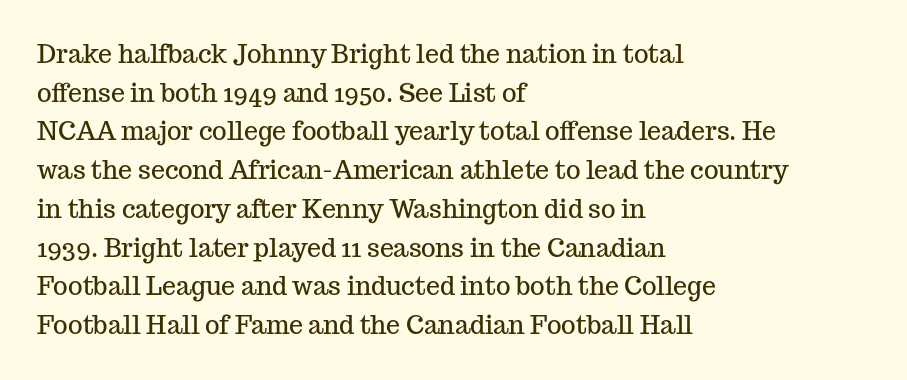
The image shows 25 px text type, upright; set left-aligned, normal line spacing (1.55x), normal letter spacing, not underlined.
